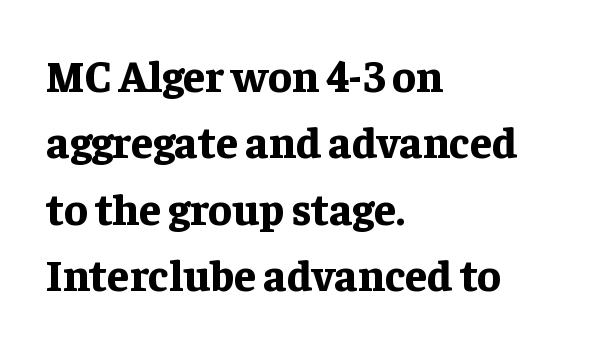
The image shows 44 px bold serif type, upright; set left-aligned, normal line spacing (1.51x), normal letter spacing, not underlined; low stroke contrast and a medium x-height.
